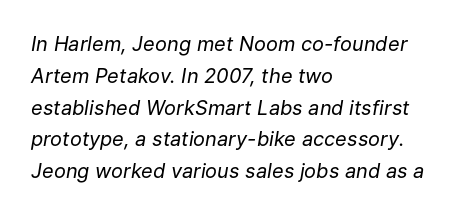
How are the letters spaced? Ordinarily, with no added tracking. A light-to-regular cut is what we see here. Rows of type keep a routine distance in the vertical direction. The face used here has a pronounced slope to its letters.
